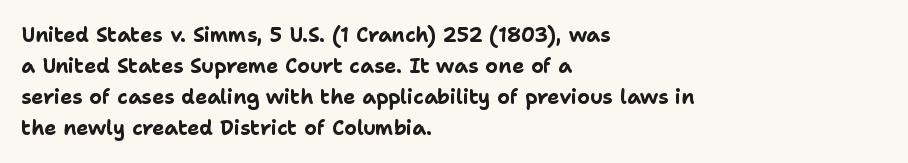
This is heavy type, rendered in bold. No extra tracking has been applied to these lines. The lines in this sample share a left origin and differ only in where they stop. A typesetter would call this leading conventional body-copy spacing. The typography opts for an upright posture over an oblique one. No word sits above an underline.
